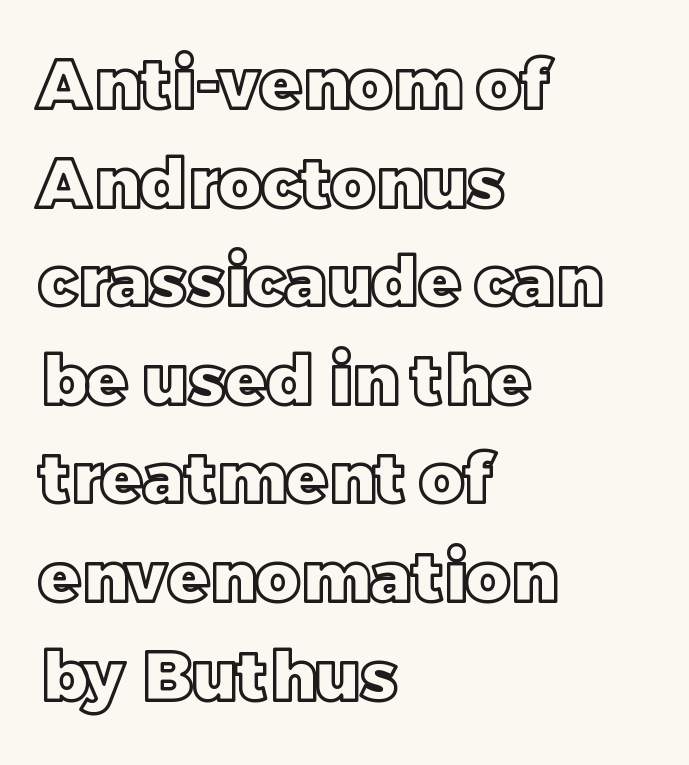
Do the characters align in a grid? No, the font is proportional. Notice how the stems are strictly vertical — no italics here. The line-height multiplier appears to be the usual default. Letters rest on an invisible, unmarked baseline. If you drew a ruler down the left edge, every line would touch it. Default kerning and tracking; the words read as compact shapes.
